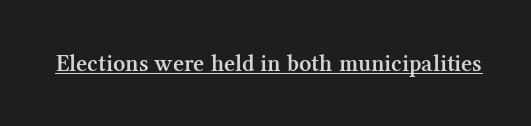
Q: Is the text bold? A: Semi-bold.
Q: Is the text italic (slanted)? A: No, it is upright.
Q: Is the text underlined? A: Yes.
Q: Is the spacing between letters normal or unusually wide? A: Normal.
